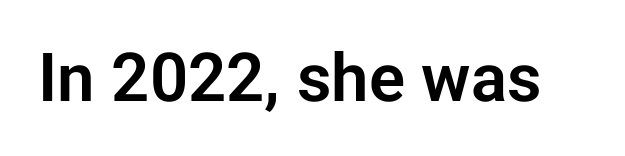
Q: Is the text italic (slanted)? A: No, it is upright.
Q: Is the typeface a serif or a sans-serif typeface? A: Sans-serif.
Q: Is the text underlined? A: No.
Q: Is the spacing between letters normal or unusually wide? A: Normal.
Q: Width (condensed, normal, or wide)? A: Normal.
Q: Stroke contrast? A: Low.
Q: x-height? A: Medium.
Q: Monospaced? A: No.
